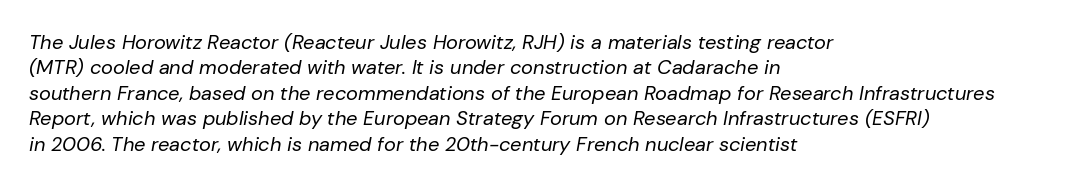
The image shows 20 px text type, italic (leaning right); set left-aligned, normal line spacing (1.27x), normal letter spacing, not underlined.
